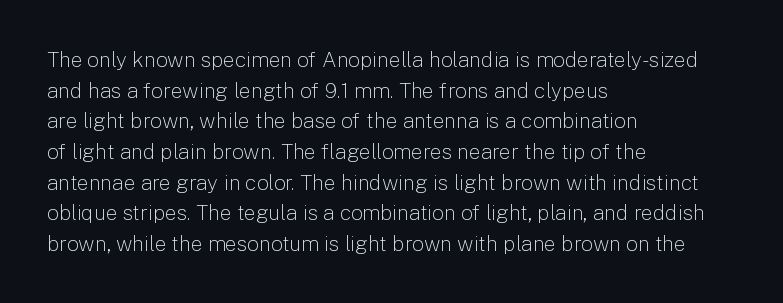
Q: Is the text bold? A: No.
Q: Is the text italic (slanted)? A: No, it is upright.
Q: Is the text underlined? A: No.
Q: How is the paragraph aligned? A: Left-aligned.
Q: Is the spacing between letters normal or unusually wide? A: Normal.
Q: Is the spacing between lines tight, normal or loose? A: Normal.
